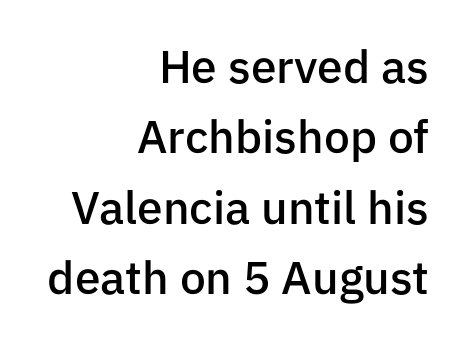
This sample has the flowing, uneven cadence of proportional lettering. The passage shown stacks its lines at a standard gap. The passage shown is typeset with a sans-serif family. Tall strokes in this sample are plumb rather than angled. Notice the strokes are somewhat thickened but not fully heavy: this is a semibold.
